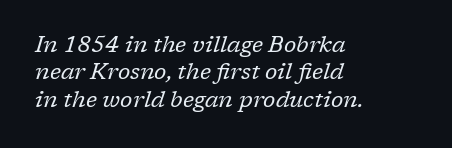
Leftover space on each line is placed entirely after the last word. What stands out about the letter spacing? Nothing — it is the standard amount. Designer's note — italics engaged. The foot of each line stays bare and open. A typesetter would call this leading conventional body-copy spacing. This is not heavy type; no bold has been used.
